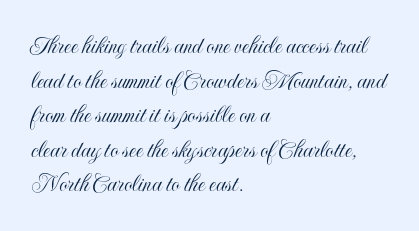
{"underline": "no", "align": "left", "line_spacing": "normal", "line_spacing_ratio": 1.33, "letter_spacing": "normal", "letter_spacing_em": 0.0, "glyph_px": 26}
